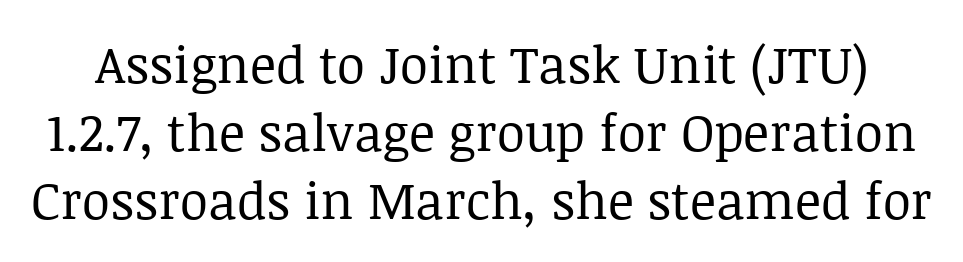
{"serif": "yes", "italic": "no", "bold": "no", "weight": "regular", "width": "normal", "stroke_contrast": "low", "x_height": "large", "monospaced": "no", "underline": "no", "line_spacing": "normal", "line_spacing_ratio": 1.33, "letter_spacing": "normal", "letter_spacing_em": 0.0, "glyph_px": 51}
